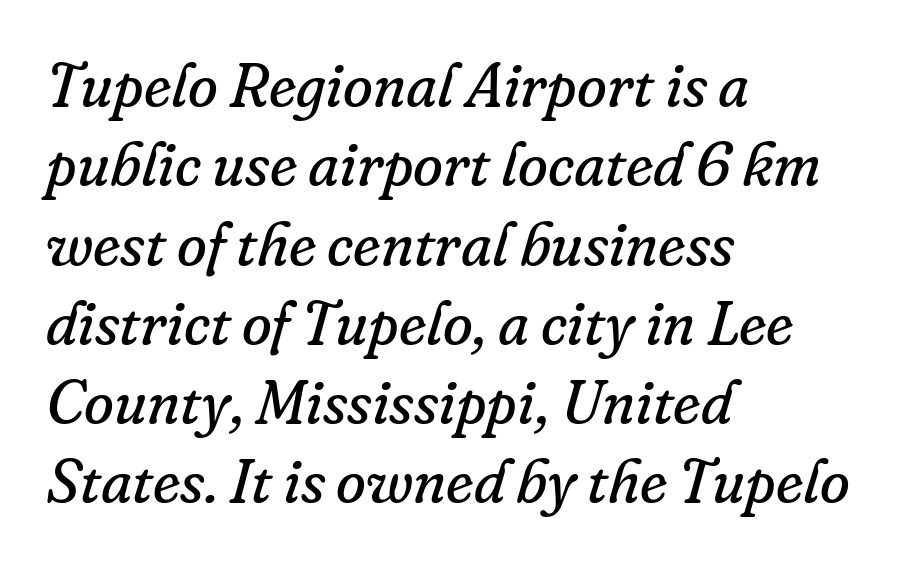
This sample has the flowing, uneven cadence of proportional lettering. Observe the lean: these are italic letterforms. Stroke mass is kept to a normal reading level or below. Alignment: flush left.
